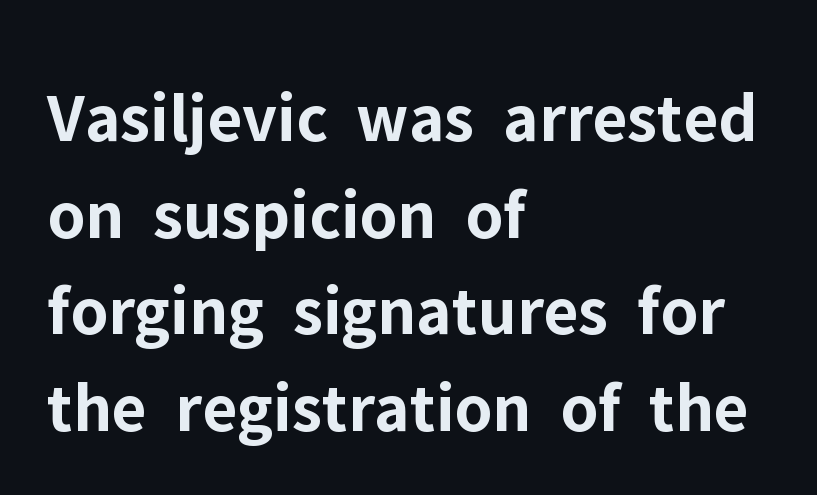
Q: Is the text bold? A: Yes.
Q: Is the text italic (slanted)? A: No, it is upright.
Q: Is the typeface a serif or a sans-serif typeface? A: Sans-serif.
Q: Is the text underlined? A: No.
Q: How is the paragraph aligned? A: Left-aligned.
Q: Is the spacing between letters normal or unusually wide? A: Normal.
Q: Is the spacing between lines tight, normal or loose? A: Normal.
Q: Width (condensed, normal, or wide)? A: Normal.
Q: Stroke contrast? A: Low.
Q: x-height? A: Medium.
Q: Monospaced? A: No.
